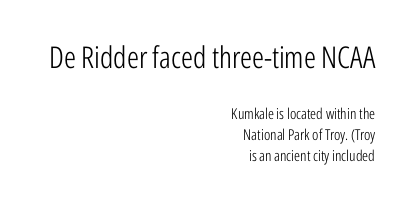
{"serif": "no", "italic": "no", "bold": "no", "weight": "light", "width": "condensed", "stroke_contrast": "low", "x_height": "medium", "monospaced": "no", "underline": "no", "align": "right", "line_spacing": "normal", "line_spacing_ratio": 1.42, "letter_spacing": "normal", "letter_spacing_em": 0.0, "larger_block": "first", "size_ratio": 2.0, "glyph_px": 30}
